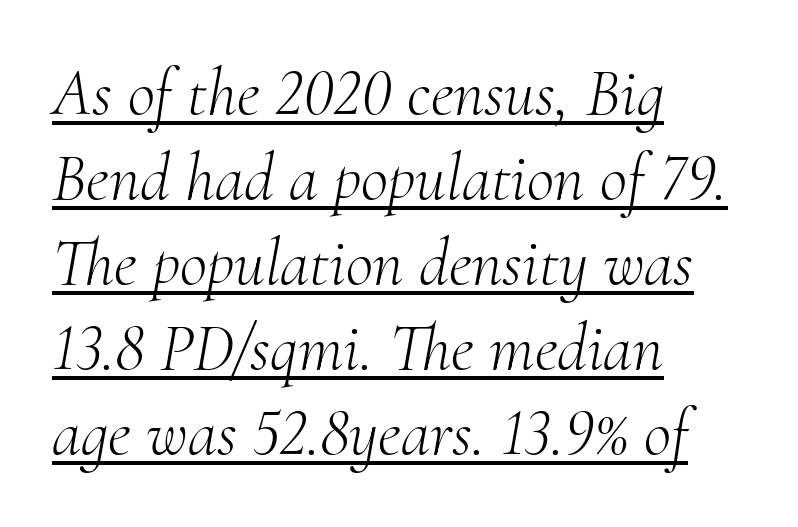
Q: Is the text bold? A: No.
Q: Is the text italic (slanted)? A: Yes, it leans right by about 10 degrees.
Q: Is the typeface a serif or a sans-serif typeface? A: Serif.
Q: Is the text underlined? A: Yes.
Q: How is the paragraph aligned? A: Left-aligned.
Q: Is the spacing between letters normal or unusually wide? A: Normal.
Q: Is the spacing between lines tight, normal or loose? A: Normal.
Q: Width (condensed, normal, or wide)? A: Normal.
Q: Stroke contrast? A: Medium.
Q: x-height? A: Small.
Q: Monospaced? A: No.
